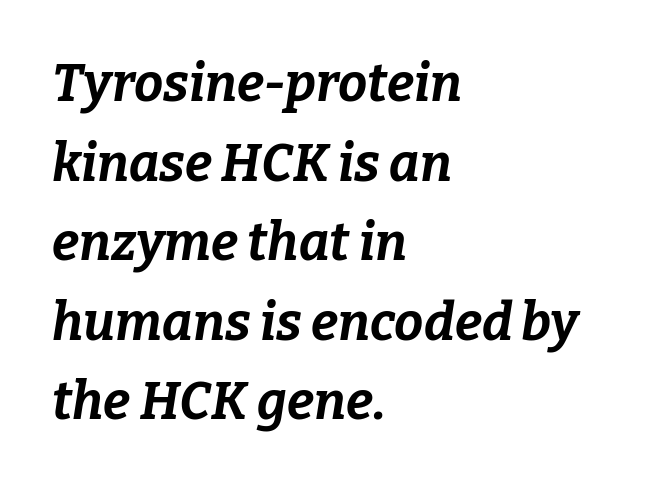
The image shows 52 px bold type, italic (leaning right); set left-aligned, normal line spacing (1.53x), normal letter spacing, not underlined; low stroke contrast and a medium x-height.
